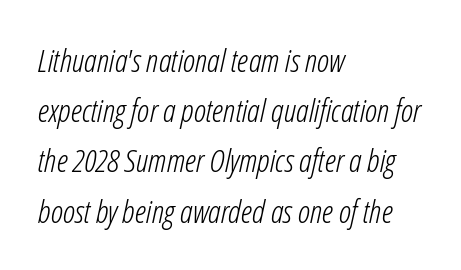
Q: Is the text bold? A: No.
Q: Is the text italic (slanted)? A: Yes, it leans right by about 12 degrees.
Q: Is the text underlined? A: No.
Q: How is the paragraph aligned? A: Left-aligned.
Q: Is the spacing between letters normal or unusually wide? A: Normal.
Q: Is the spacing between lines tight, normal or loose? A: Normal.
Q: Width (condensed, normal, or wide)? A: Condensed.
Q: Stroke contrast? A: Low.
Q: x-height? A: Medium.
Q: Monospaced? A: No.
